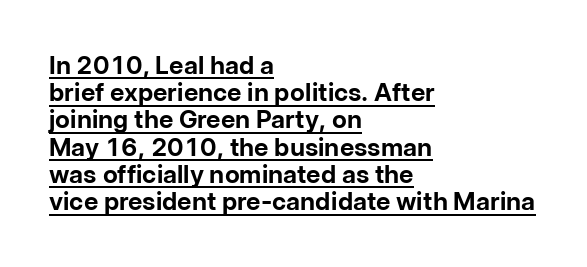
The image shows 25 px bold type, upright; set left-aligned, tight line spacing (1.09x), normal letter spacing, underlined.
